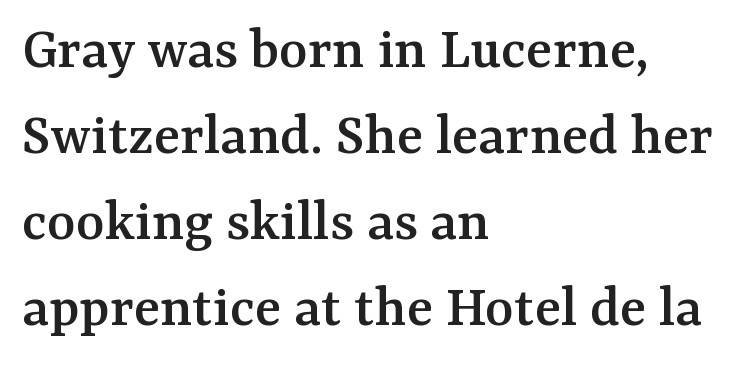
{"serif": "yes", "italic": "no", "width": "normal", "stroke_contrast": "medium", "x_height": "medium", "monospaced": "no", "underline": "no", "align": "left", "line_spacing": "normal", "line_spacing_ratio": 1.41, "letter_spacing": "normal", "letter_spacing_em": 0.0, "glyph_px": 61}
